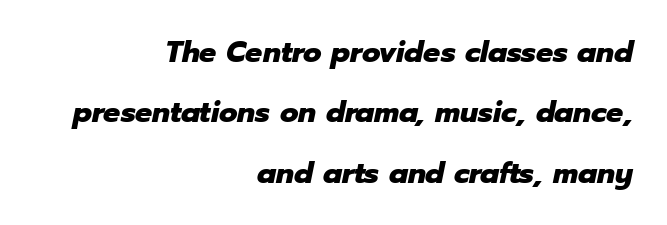
No word sits above an underline. The characters look thick and weighty, a clear bold. The rendering uses natural spacing where letterforms have individual widths. The passage shown leans; its letterforms are oblique. One-word summary of the alignment: right. This sample trades compactness for vertical openness between lines.
